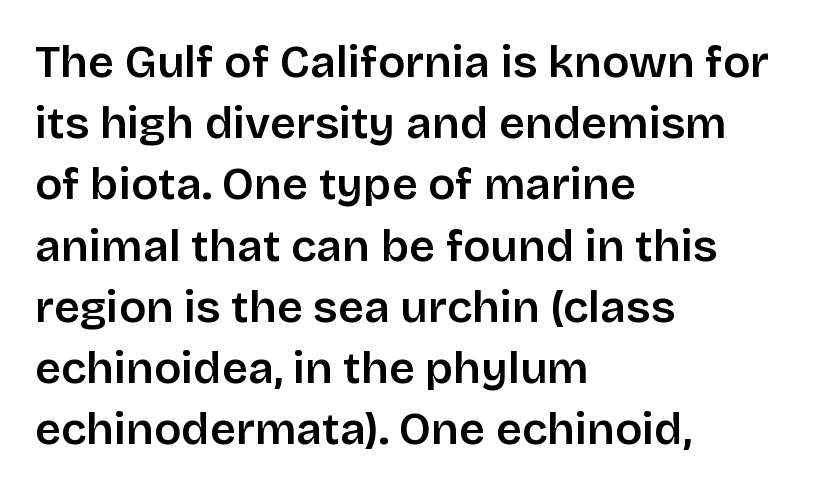
Q: Is the text bold? A: Semi-bold.
Q: Is the text italic (slanted)? A: No, it is upright.
Q: Is the typeface a serif or a sans-serif typeface? A: Sans-serif.
Q: Is the text underlined? A: No.
Q: How is the paragraph aligned? A: Left-aligned.
Q: Is the spacing between letters normal or unusually wide? A: Normal.
Q: Is the spacing between lines tight, normal or loose? A: Normal.
Q: Width (condensed, normal, or wide)? A: Normal.
Q: Stroke contrast? A: Low.
Q: x-height? A: Large.
Q: Monospaced? A: No.
